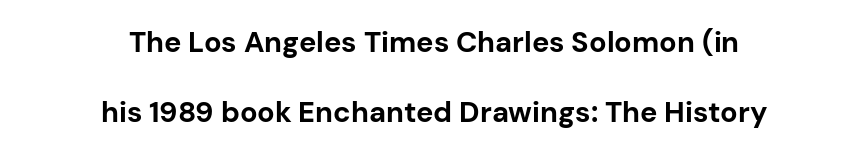
{"serif": "no", "italic": "no", "bold": "yes", "weight": "bold", "width": "normal", "stroke_contrast": "low", "x_height": "medium", "monospaced": "no", "underline": "no", "align": "center", "line_spacing": "loose", "line_spacing_ratio": 2.41, "letter_spacing": "normal", "letter_spacing_em": 0.0, "glyph_px": 29}
